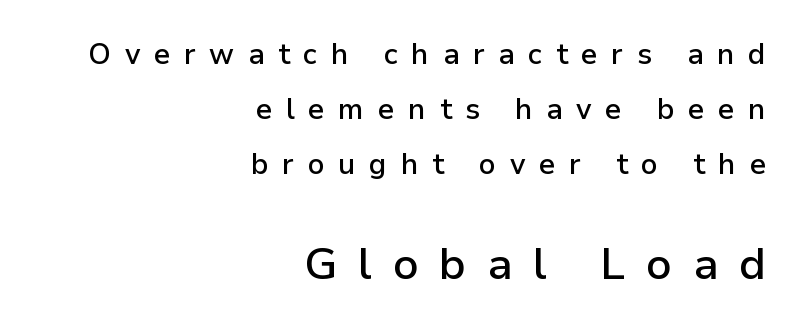
The image shows 44 px semibold sans-serif type, upright; set right-aligned, line spacing 1.89x, unusually wide letter spacing (+0.47 em), not underlined; the second (bottom) block is 1.52x larger; low stroke contrast and a medium x-height.
